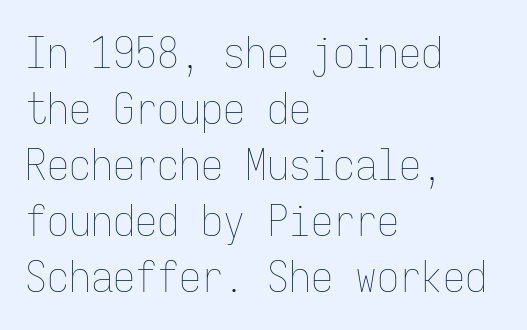
{"italic": "no", "bold": "no", "weight": "thin", "width": "condensed", "stroke_contrast": "low", "x_height": "medium", "monospaced": "yes", "underline": "no", "align": "left", "line_spacing": "normal", "line_spacing_ratio": 1.27, "letter_spacing": "normal", "letter_spacing_em": 0.0, "glyph_px": 44}
